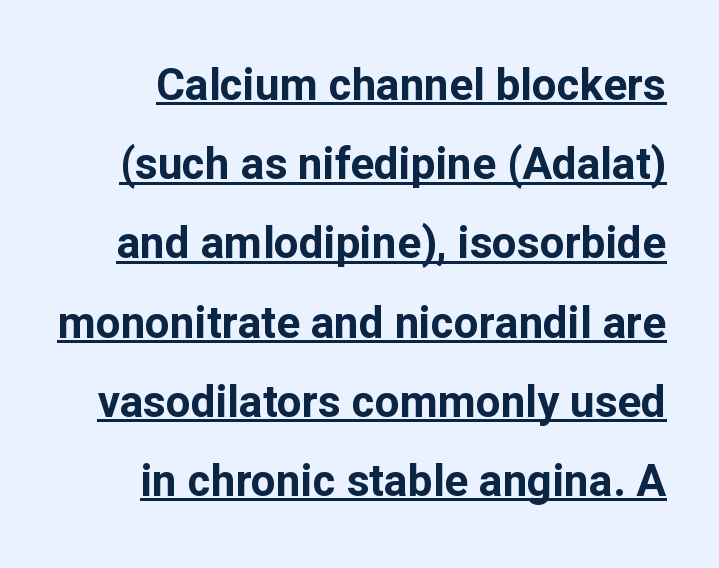
{"serif": "no", "italic": "no", "bold": "yes", "weight": "bold", "width": "normal", "stroke_contrast": "low", "x_height": "medium", "monospaced": "no", "underline": "yes", "line_spacing_ratio": 1.8, "letter_spacing": "normal", "letter_spacing_em": 0.0, "glyph_px": 44}
